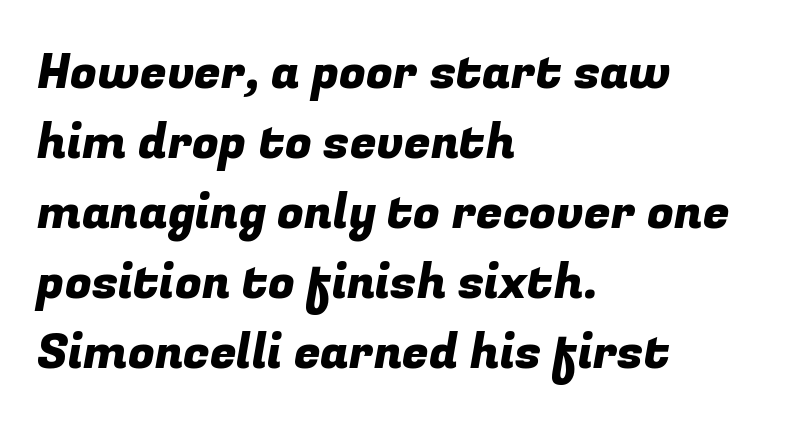
The image shows 48 px sans-serif type; set left-aligned, normal line spacing (1.46x), normal letter spacing, not underlined; low stroke contrast and a medium x-height.
